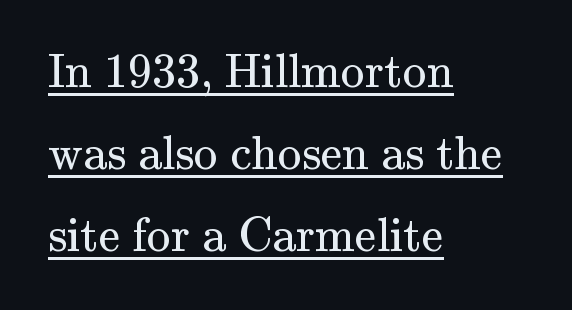
{"serif": "yes", "italic": "no", "bold": "no", "weight": "regular", "width": "normal", "stroke_contrast": "medium", "x_height": "small", "monospaced": "no", "underline": "yes", "align": "left", "line_spacing_ratio": 1.71, "letter_spacing": "normal", "letter_spacing_em": 0.0, "glyph_px": 48}
